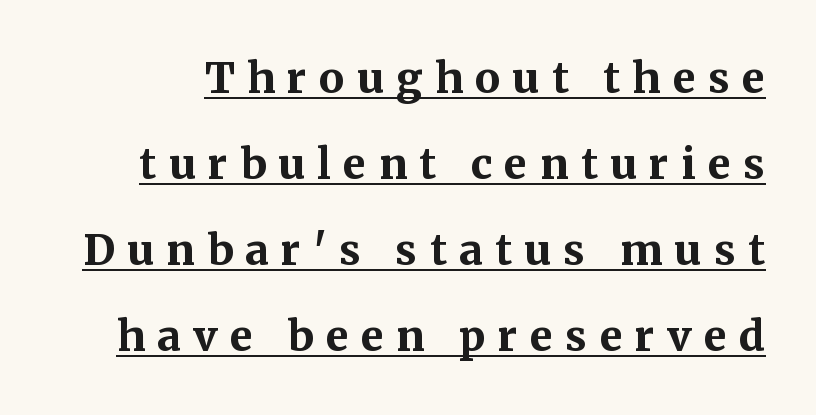
{"serif": "yes", "italic": "no", "bold": "yes", "weight": "bold", "width": "normal", "stroke_contrast": "medium", "x_height": "medium", "monospaced": "no", "underline": "yes", "line_spacing": "loose", "line_spacing_ratio": 2.05, "letter_spacing": "wide", "letter_spacing_em": 0.29, "glyph_px": 42}
